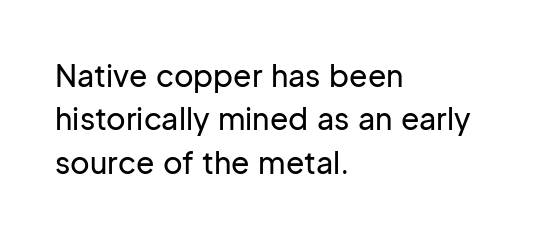
The image shows 30 px sans-serif type, upright; set left-aligned, normal line spacing (1.45x), normal letter spacing, not underlined; low stroke contrast and a medium x-height.
